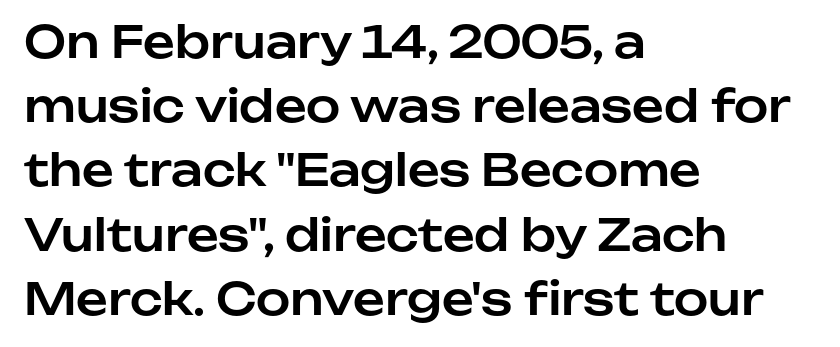
{"serif": "no", "italic": "no", "width": "normal", "stroke_contrast": "low", "x_height": "medium", "monospaced": "no", "underline": "no", "align": "left", "line_spacing": "normal", "line_spacing_ratio": 1.46, "letter_spacing": "normal", "letter_spacing_em": 0.0, "glyph_px": 44}
